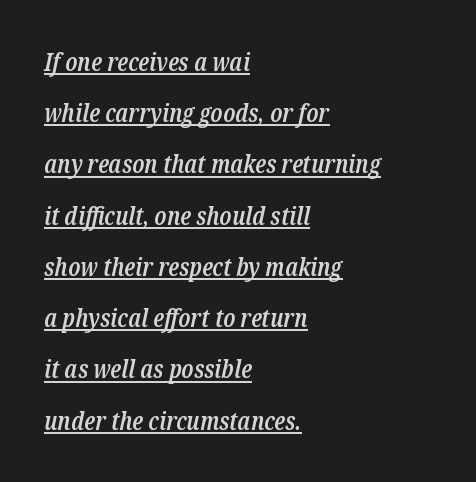
{"italic": "yes", "lean": "right", "slant_degrees": 12, "bold": "semi", "underline": "yes", "align": "left", "line_spacing": "loose", "line_spacing_ratio": 2.05, "letter_spacing": "normal", "letter_spacing_em": 0.0, "glyph_px": 25}
